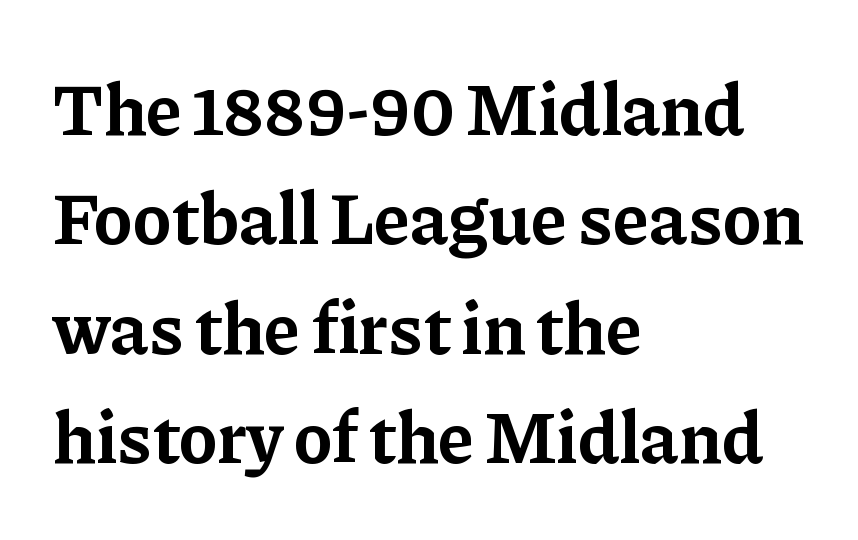
These lines are set flush left with a ragged right edge. Looks like regular typesetting: each glyph gets only the width it needs. Students, observe: this is what conventionally led text looks like. The letters are bold, with thick, heavy strokes. Serif or sans? Serif — the stroke terminals have little feet.
